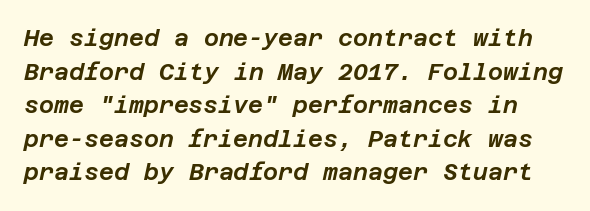
{"italic": "yes", "lean": "right", "slant_degrees": 12, "underline": "no", "line_spacing": "normal", "line_spacing_ratio": 1.46, "letter_spacing": "normal", "letter_spacing_em": 0.0, "glyph_px": 23}
